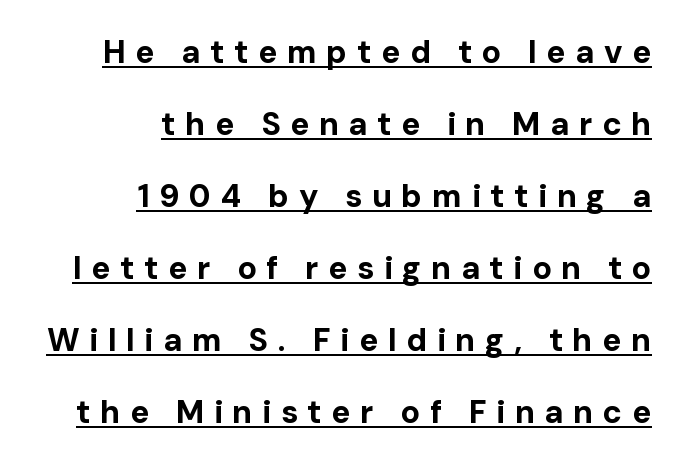
Q: Is the text bold? A: Yes.
Q: Is the text italic (slanted)? A: No, it is upright.
Q: Is the typeface a serif or a sans-serif typeface? A: Sans-serif.
Q: Is the text underlined? A: Yes.
Q: How is the paragraph aligned? A: Right-aligned.
Q: Is the spacing between letters normal or unusually wide? A: Unusually wide.
Q: Is the spacing between lines tight, normal or loose? A: Loose.
Q: Width (condensed, normal, or wide)? A: Normal.
Q: Stroke contrast? A: Low.
Q: x-height? A: Medium.
Q: Monospaced? A: No.
